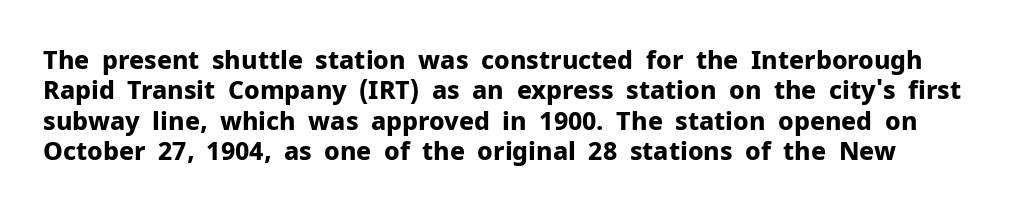
Short note: letters normally spaced. Do the letters lean? They stand straight. Anything drawn beneath the words? Only blank space. Does the weight exceed regular? Yes, all the way to bold.
